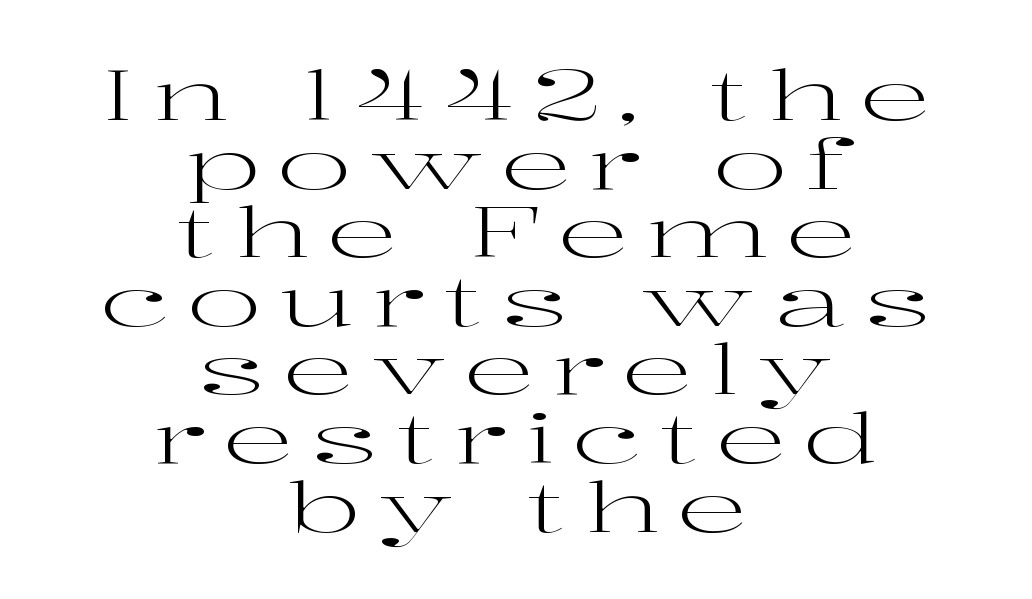
{"serif": "yes", "italic": "no", "bold": "no", "weight": "regular", "width": "wide", "stroke_contrast": "high", "x_height": "medium", "monospaced": "no", "underline": "no", "align": "center", "line_spacing": "tight", "line_spacing_ratio": 0.98, "letter_spacing": "wide", "letter_spacing_em": 0.26, "glyph_px": 70}
